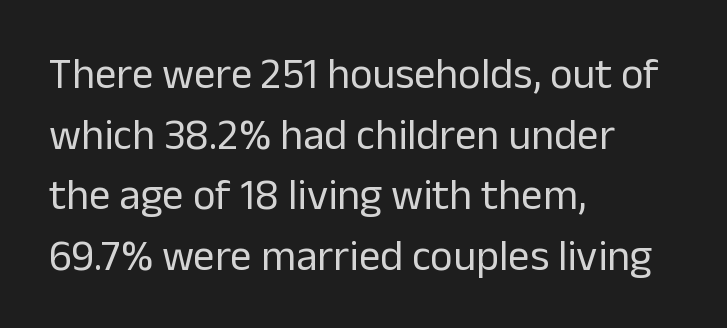
The line-height multiplier appears to be the usual default. Character widths vary here, with narrow letters taking less room than wide ones. The space beneath each line is pristine and unruled. This is not heavy type; no bold has been used. Is the letter spacing exaggerated? No — it looks like the ordinary default.
